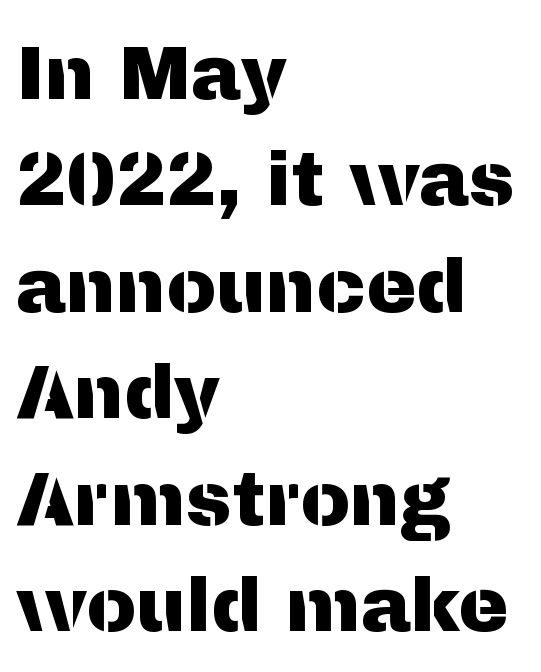
Is the letter spacing exaggerated? No — it looks like the ordinary default. Letterform terminals end flat and unadorned throughout the passage. Just letters on the line, the space beneath them empty. The letters stand straight up with perfectly vertical stems.
